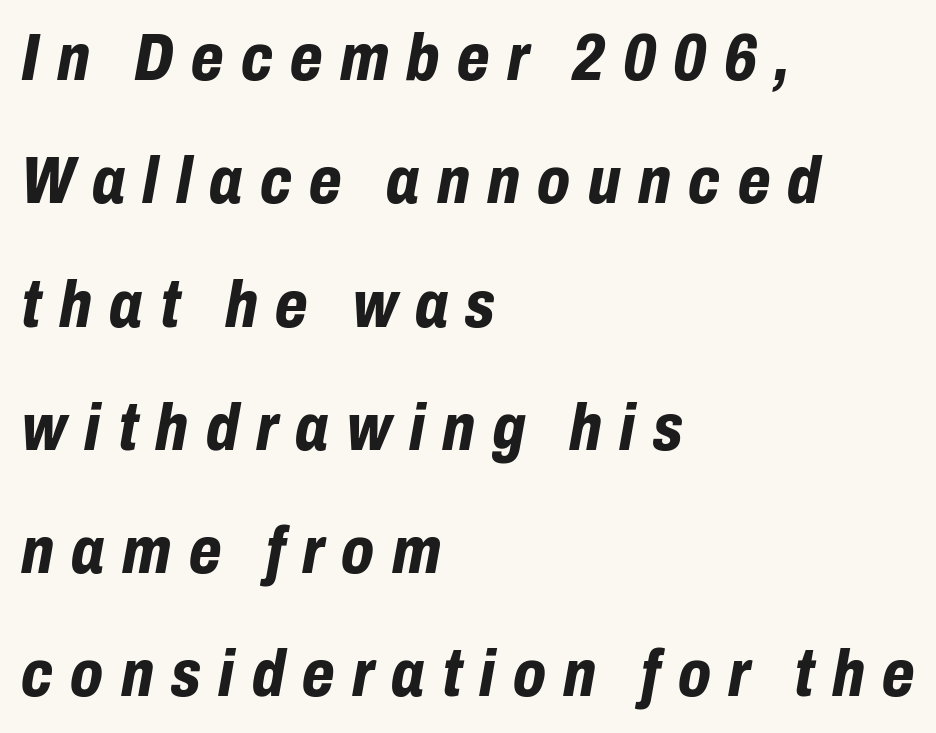
The image shows 67 px bold, condensed type, italic (leaning right); set left-aligned, line spacing 1.84x, unusually wide letter spacing (+0.26 em), not underlined; low stroke contrast and a medium x-height.
